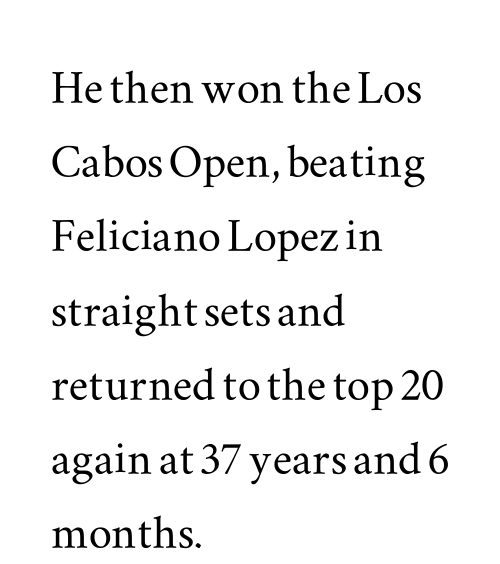
These lines are rendered in a variable-pitch font. Yep, those are serifs on the letters. Rule under the text: the space is simply empty. In terms of leading, this rendering sits right in the middle. Does the copy run flush right? No — it runs flush left.
